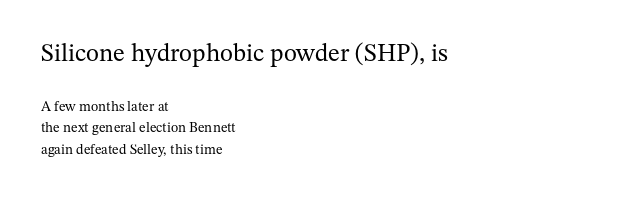
Q: Is the text bold? A: No.
Q: Is the text italic (slanted)? A: No, it is upright.
Q: Is the text underlined? A: No.
Q: How is the paragraph aligned? A: Left-aligned.
Q: Is the spacing between letters normal or unusually wide? A: Normal.
Q: Is the spacing between lines tight, normal or loose? A: Normal.
Q: Which block of text is set in a larger size, the first (top) or the second (bottom)? A: The first (top) one.
